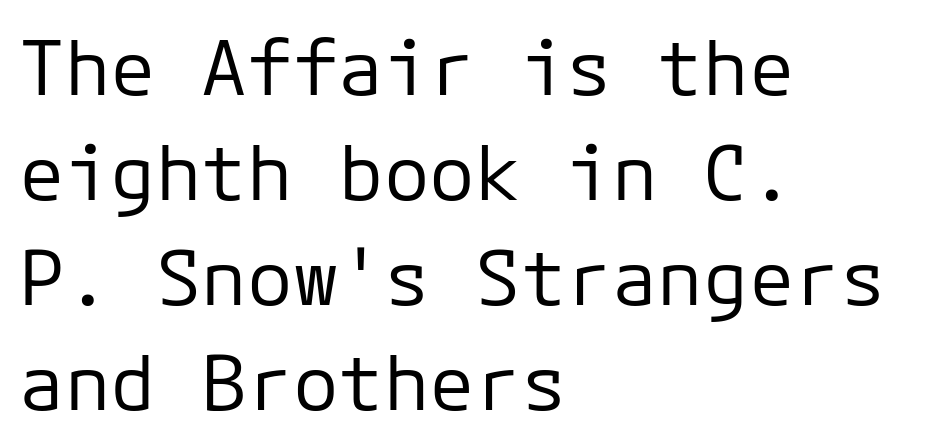
{"serif": "no", "italic": "no", "bold": "no", "weight": "regular", "width": "normal", "stroke_contrast": "low", "x_height": "medium", "monospaced": "yes", "underline": "no", "align": "left", "line_spacing": "normal", "line_spacing_ratio": 1.38, "letter_spacing": "normal", "letter_spacing_em": 0.0, "glyph_px": 76}
